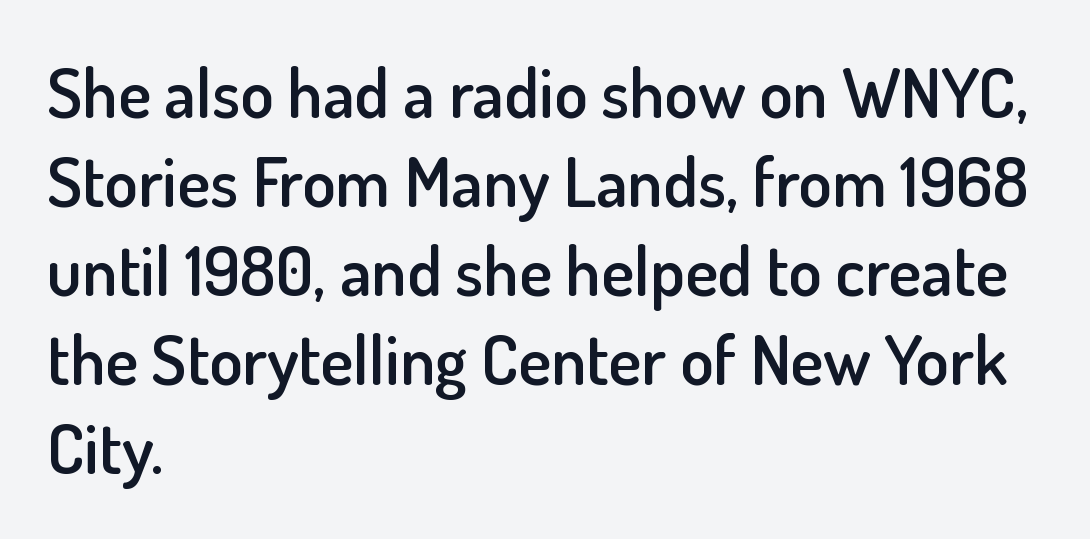
The gaps between neighbouring characters are ordinary and unremarkable. This is roman type, the default non-slanted kind. In terms of letterform style, serifs are entirely absent. Glance below the letters and you will spot only blank space. The passage is arranged the way most books set body copy — flush left.
